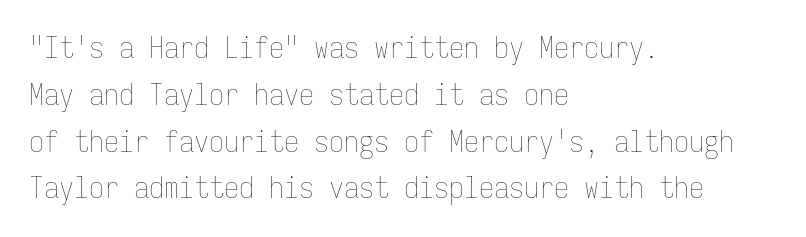
{"italic": "no", "bold": "no", "weight": "thin", "width": "condensed", "stroke_contrast": "low", "x_height": "medium", "monospaced": "yes", "underline": "no", "align": "left", "line_spacing": "normal", "line_spacing_ratio": 1.56, "letter_spacing": "normal", "letter_spacing_em": 0.0, "glyph_px": 30}
